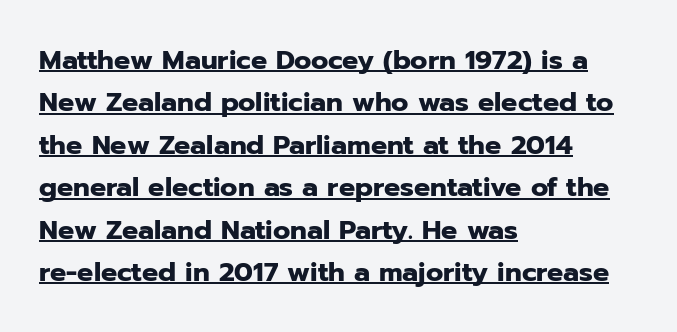
Q: Is the text bold? A: Yes.
Q: Is the text italic (slanted)? A: No, it is upright.
Q: Is the text underlined? A: Yes.
Q: How is the paragraph aligned? A: Left-aligned.
Q: Is the spacing between letters normal or unusually wide? A: Normal.
Q: Is the spacing between lines tight, normal or loose? A: Normal.
